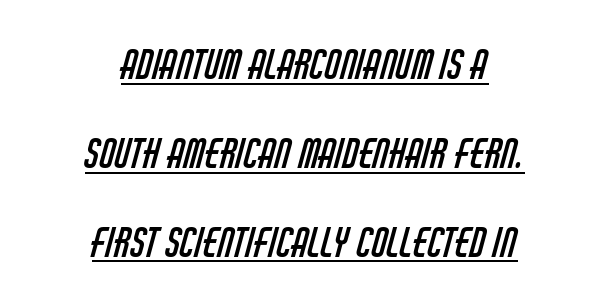
The image shows 40 px regular-weight, condensed sans-serif type; set centered, loose line spacing (2.22x), normal letter spacing, underlined; low stroke contrast and a large x-height.
